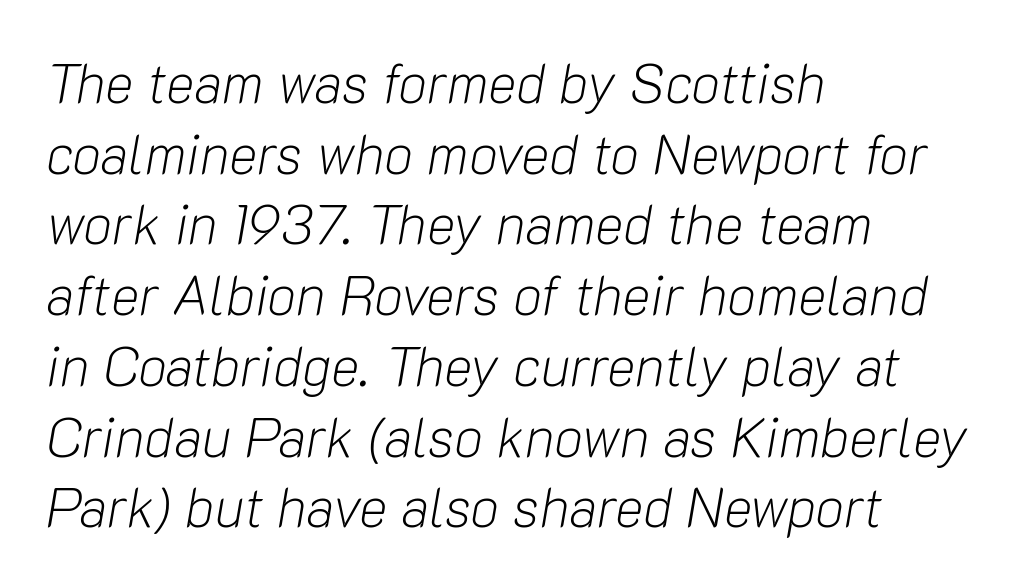
Q: Is the text bold? A: No.
Q: Is the text italic (slanted)? A: Yes, it leans right by about 10 degrees.
Q: Is the text underlined? A: No.
Q: How is the paragraph aligned? A: Left-aligned.
Q: Is the spacing between letters normal or unusually wide? A: Normal.
Q: Is the spacing between lines tight, normal or loose? A: Normal.
Q: Width (condensed, normal, or wide)? A: Normal.
Q: Stroke contrast? A: Low.
Q: x-height? A: Medium.
Q: Monospaced? A: No.
